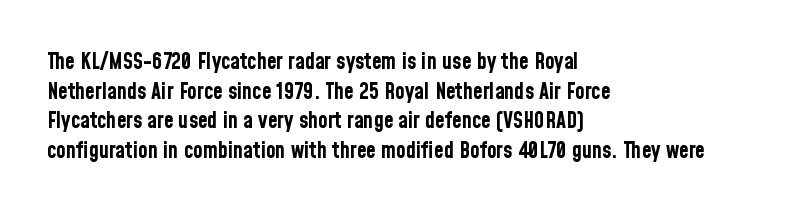
Caption: standard tracking, unaltered. Bold? Absolutely — the strokes are thick and heavy. Where is the straight margin? On the left. The line-height multiplier appears to be the usual default. Underlining? Definitely not there. Upright lettering throughout.
